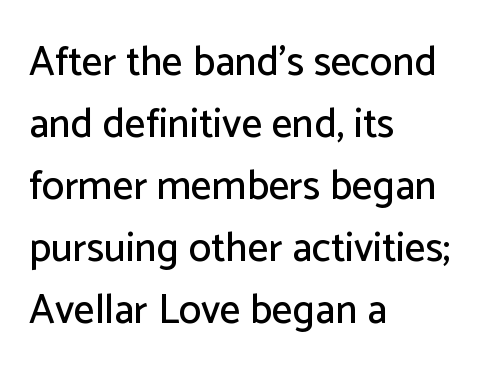
{"serif": "no", "italic": "no", "width": "normal", "stroke_contrast": "low", "x_height": "medium", "monospaced": "no", "underline": "no", "align": "left", "line_spacing": "normal", "line_spacing_ratio": 1.51, "letter_spacing": "normal", "letter_spacing_em": 0.0, "glyph_px": 41}
